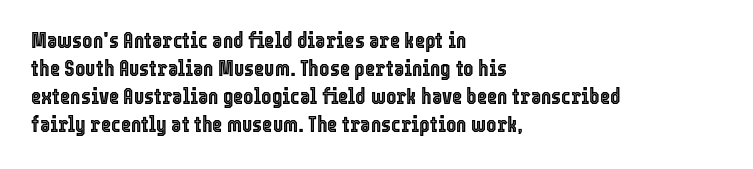
Style check: upright. Decoration check: the copy has no underline. The gaps between neighbouring characters are ordinary and unremarkable. This sample is left-justified, so line endings fall wherever the words run out. The rows are spaced the way most documents space them.
